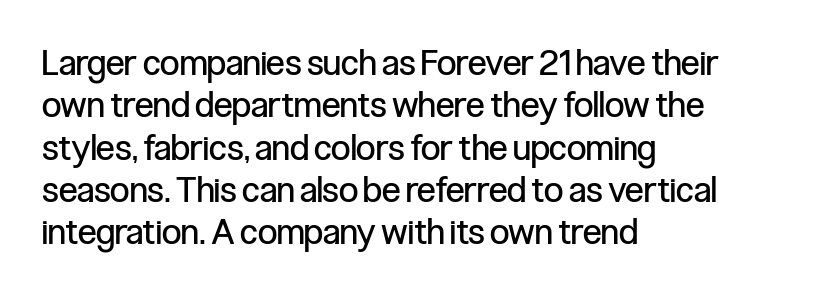
Q: Is the text bold? A: No.
Q: Is the text italic (slanted)? A: No, it is upright.
Q: Is the typeface a serif or a sans-serif typeface? A: Sans-serif.
Q: Is the text underlined? A: No.
Q: How is the paragraph aligned? A: Left-aligned.
Q: Is the spacing between letters normal or unusually wide? A: Normal.
Q: Width (condensed, normal, or wide)? A: Condensed.
Q: Stroke contrast? A: Low.
Q: x-height? A: Medium.
Q: Monospaced? A: No.
